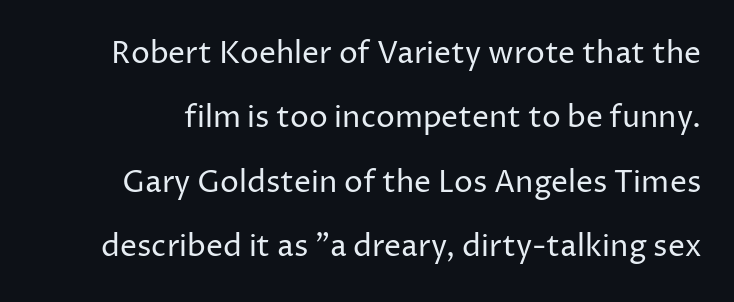
Q: Is the text bold? A: No.
Q: Is the text italic (slanted)? A: No, it is upright.
Q: Is the typeface a serif or a sans-serif typeface? A: Sans-serif.
Q: Is the text underlined? A: No.
Q: Is the spacing between letters normal or unusually wide? A: Normal.
Q: Is the spacing between lines tight, normal or loose? A: Loose.
Q: Width (condensed, normal, or wide)? A: Normal.
Q: Stroke contrast? A: Low.
Q: x-height? A: Medium.
Q: Monospaced? A: No.
